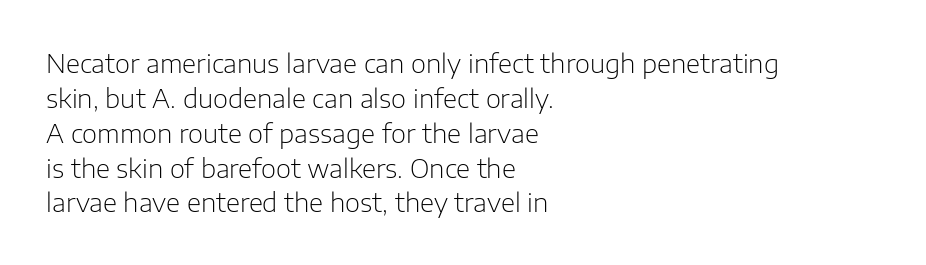
The strip under each line holds only bare page. Short note: letters normally spaced. The axis of the letterforms is exactly vertical. Line spacing here is normal. The rendering anchors every line to the left-hand side.
